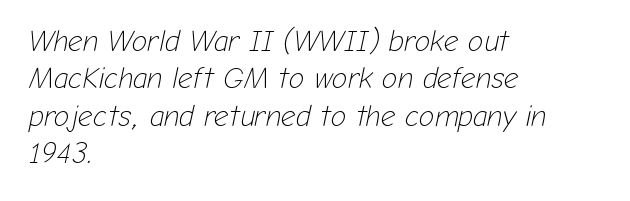
Q: Is the text bold? A: No.
Q: Is the text italic (slanted)? A: Yes, it leans right by about 12 degrees.
Q: Is the text underlined? A: No.
Q: How is the paragraph aligned? A: Left-aligned.
Q: Is the spacing between letters normal or unusually wide? A: Normal.
Q: Is the spacing between lines tight, normal or loose? A: Normal.
Q: Width (condensed, normal, or wide)? A: Normal.
Q: Stroke contrast? A: Low.
Q: x-height? A: Medium.
Q: Monospaced? A: No.
